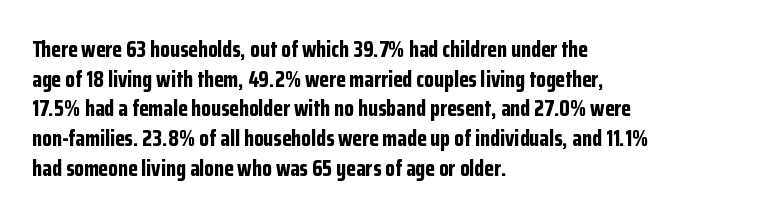
Caption: standard tracking, unaltered. Bold? Absolutely — the strokes are thick and heavy. Where is the straight margin? On the left. The line-height multiplier appears to be the usual default. Underlining? Definitely not there. Upright lettering throughout.
